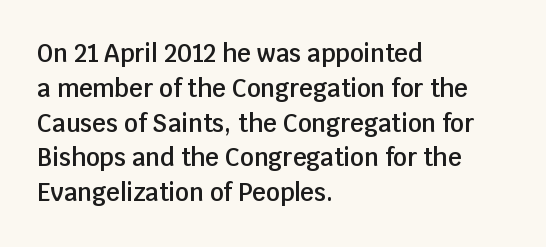
{"italic": "no", "bold": "semi", "underline": "no", "align": "left", "line_spacing": "normal", "line_spacing_ratio": 1.45, "letter_spacing": "normal", "letter_spacing_em": 0.0, "glyph_px": 24}
